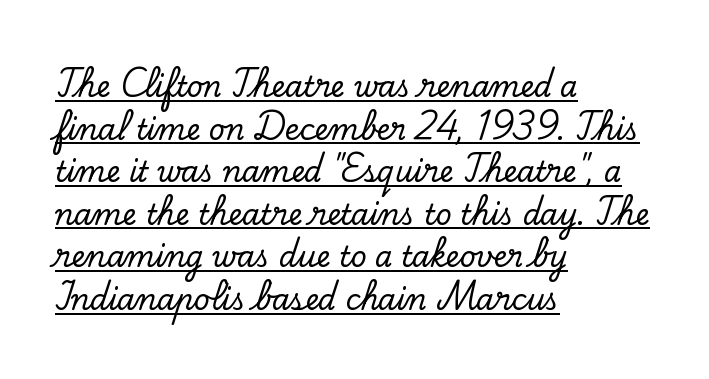
This rendering employs a face with finishing strokes, i.e., a serif. The rows are spaced the way most documents space them. Character widths vary here, with narrow letters taking less room than wide ones. Letter spacing: default. Compared with a centered layout, this one pins lines to the left instead.
